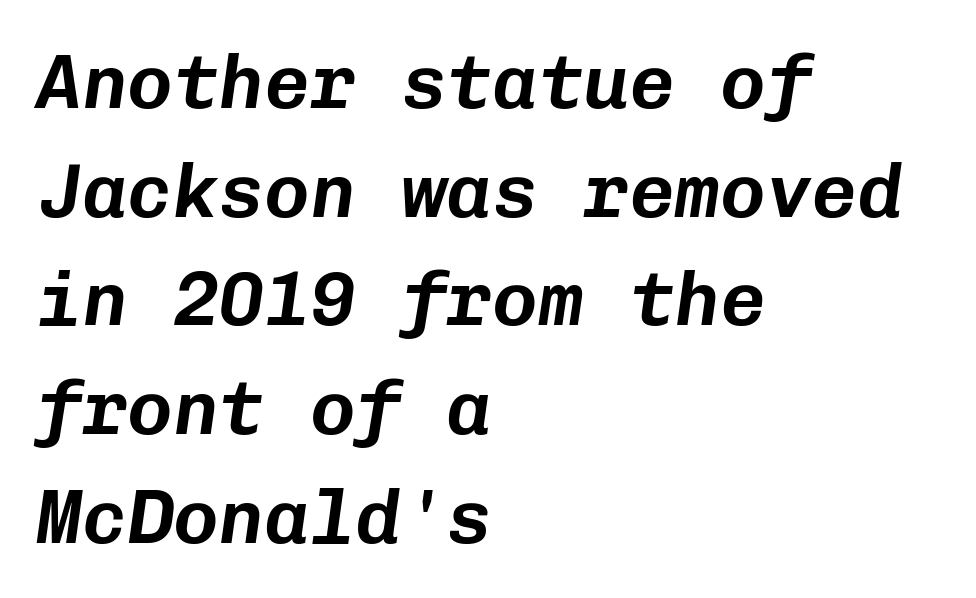
The image shows 76 px text type, italic (leaning right), monospaced; set left-aligned, normal line spacing (1.43x), normal letter spacing, not underlined; low stroke contrast and a medium x-height.
